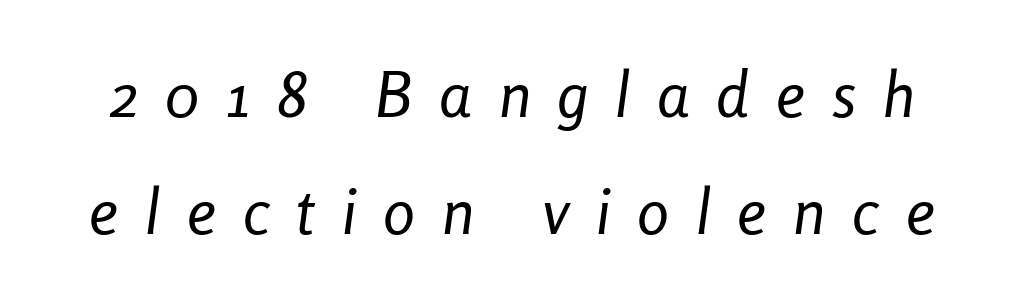
Italic: yes, the glyphs are oblique. The passage shown has open, widely tracked lettering throughout. The typeface has the unassuming heft of standard copy or less. Just letters on the line, the space beneath them empty.
